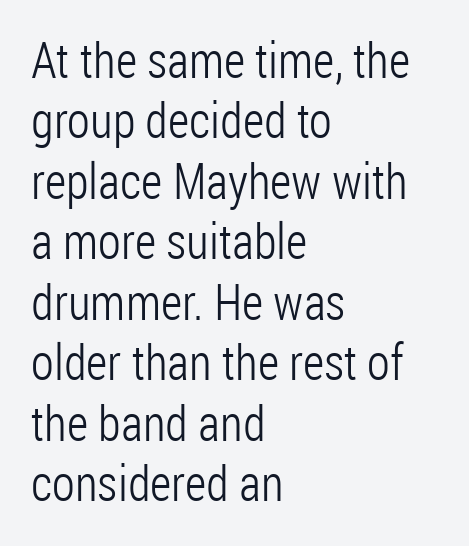
Posture: straight, roman, zero tilt. Each word holds together tightly as a unit, with standard inter-letter gaps. Ink coverage per letter is moderate at most. The rendering uses natural spacing where letterforms have individual widths. The specimen omits any rule beneath the text block's lines.
